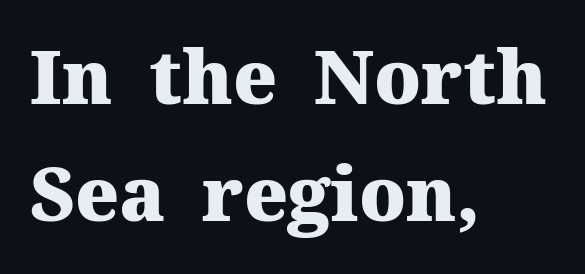
These lines sit exactly where default settings would place them. Words float on clear page, feet unadorned. The letterforms sit shoulder to shoulder at normal distance. If you drew a ruler down the left edge, every line would touch it. I'd describe the lettering as bold — thick and assertive.
